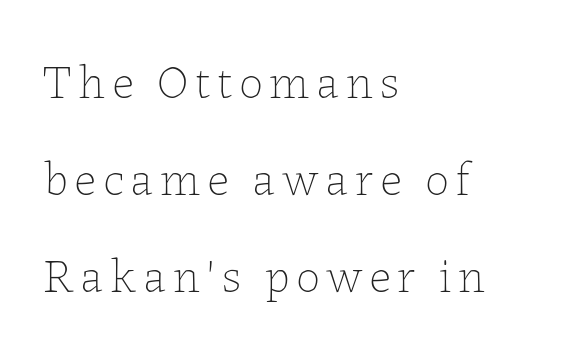
Q: Is the text bold? A: No.
Q: Is the text italic (slanted)? A: No, it is upright.
Q: Is the text underlined? A: No.
Q: How is the paragraph aligned? A: Left-aligned.
Q: Is the spacing between lines tight, normal or loose? A: Loose.
Q: Width (condensed, normal, or wide)? A: Normal.
Q: Stroke contrast? A: Low.
Q: x-height? A: Medium.
Q: Monospaced? A: No.
